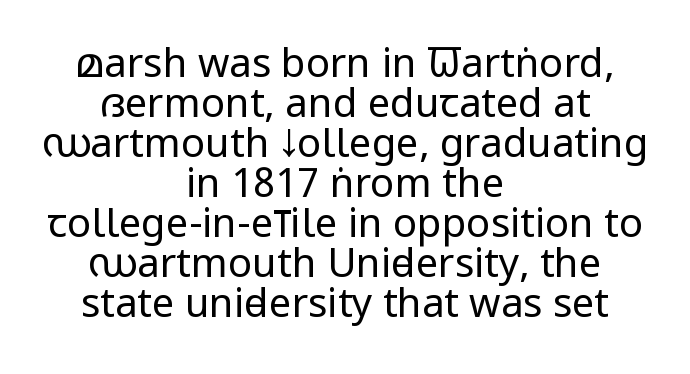
The image shows 40 px regular-weight, condensed sans-serif type, upright; set centered, tight line spacing (1.0x), normal letter spacing, not underlined; low stroke contrast and a large x-height.
